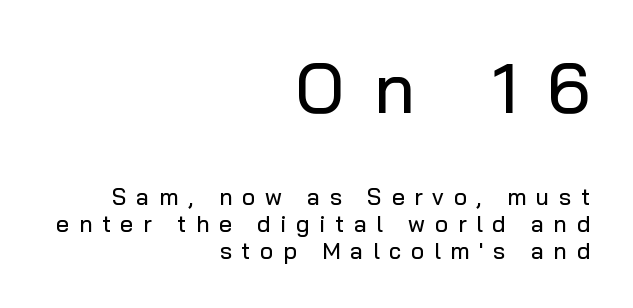
{"serif": "no", "italic": "no", "width": "normal", "stroke_contrast": "low", "x_height": "medium", "monospaced": "no", "underline": "no", "align": "right", "line_spacing_ratio": 1.18, "letter_spacing": "wide", "letter_spacing_em": 0.42, "larger_block": "first", "size_ratio": 3.04, "glyph_px": 70}
